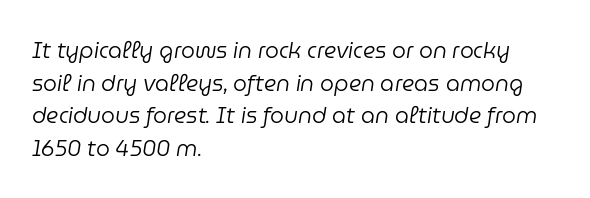
Would a proofreader flag this as italicized? Yes. The gap between lines stays unmarked. Ink coverage per letter is moderate at most. These lines are set flush left with a ragged right edge.
